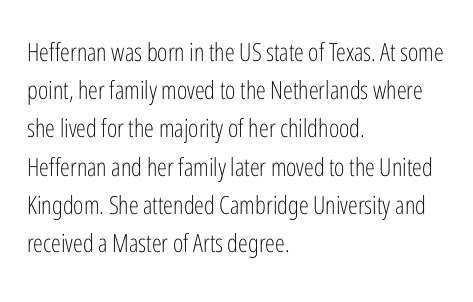
The glyphs are unaccompanied by any horizontal stroke below them. Posture: vertical. These lines keep a tight, regular rhythm from letter to letter. Interline gaps are of average width in this sample. The paragraph shown leans on its left margin.
